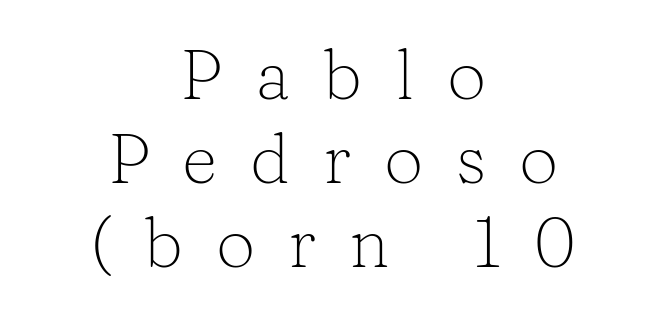
Classification — serif. Centered paragraph, ragged on both sides. Posture: upright roman. Ink coverage per letter is moderate at most.
